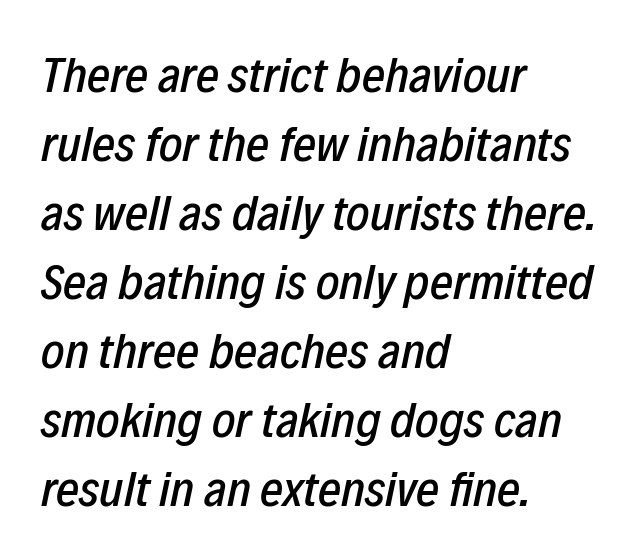
The image shows 50 px condensed type, italic (leaning right); set left-aligned, normal line spacing (1.38x), normal letter spacing, not underlined; low stroke contrast and a medium x-height.
